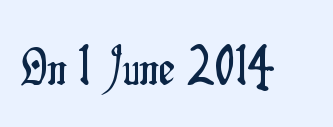
The image shows 51 px condensed sans-serif type, upright; set normal letter spacing, not underlined; low stroke contrast and a small x-height.
